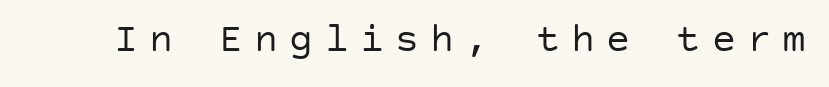
{"serif": "no", "italic": "no", "bold": "no", "weight": "regular", "width": "normal", "stroke_contrast": "low", "x_height": "large", "underline": "no", "letter_spacing": "wide", "letter_spacing_em": 0.28, "glyph_px": 40}
